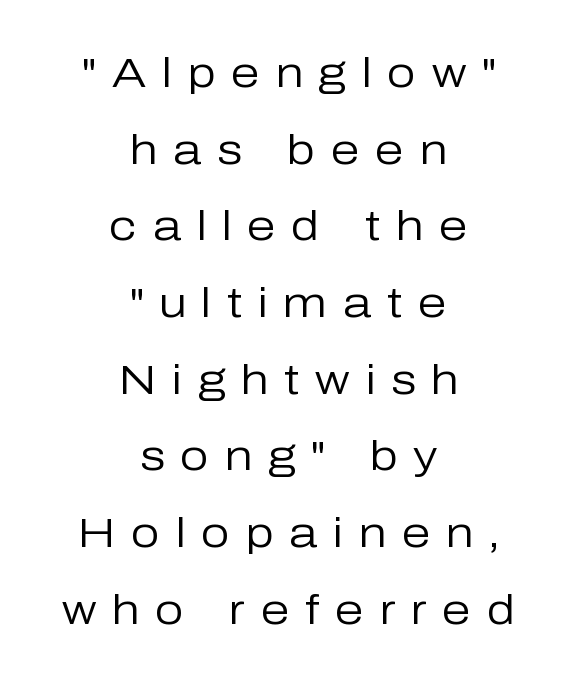
Q: Is the text bold? A: No.
Q: Is the text italic (slanted)? A: No, it is upright.
Q: Is the typeface a serif or a sans-serif typeface? A: Sans-serif.
Q: Is the text underlined? A: No.
Q: How is the paragraph aligned? A: Centered.
Q: Is the spacing between letters normal or unusually wide? A: Unusually wide.
Q: Width (condensed, normal, or wide)? A: Normal.
Q: Stroke contrast? A: Low.
Q: x-height? A: Medium.
Q: Monospaced? A: No.
